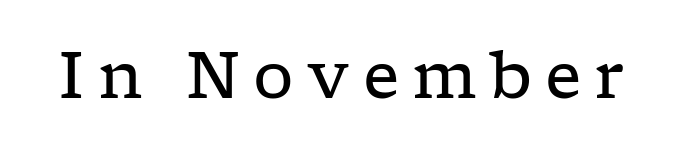
Q: Is the text bold? A: No.
Q: Is the text italic (slanted)? A: No, it is upright.
Q: Is the typeface a serif or a sans-serif typeface? A: Serif.
Q: Is the text underlined? A: No.
Q: Is the spacing between letters normal or unusually wide? A: Unusually wide.
Q: Width (condensed, normal, or wide)? A: Wide.
Q: Stroke contrast? A: Low.
Q: x-height? A: Medium.
Q: Monospaced? A: No.
